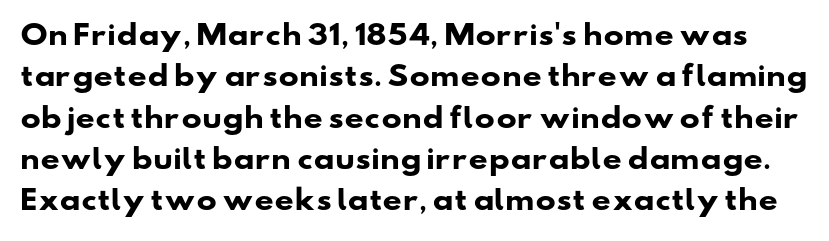
Students, note that the glyphs here touch the page at normal intervals. Words float on clear page, feet unadorned. Reading down the column, the eye jumps a familiar distance to each next line. Typographic density is high because the face is bold.
